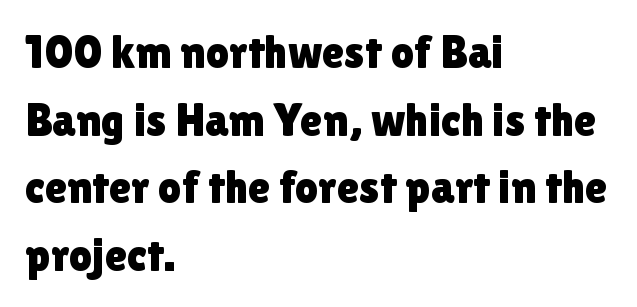
The lettering holds an erect, upright posture throughout. Serif or sans? Sans — the stroke terminals are bare. Varying glyph widths throughout — classic text-font behaviour. This sample is left-justified, so line endings fall wherever the words run out. Rule under the text: the space is simply empty. Tracking here is standard; glyphs follow each other at the usual distance.
